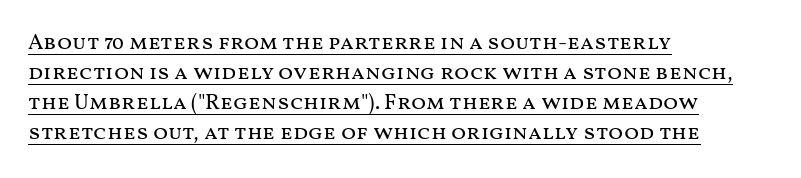
{"italic": "no", "bold": "no", "underline": "yes", "align": "left", "line_spacing": "normal", "line_spacing_ratio": 1.37, "letter_spacing": "normal", "letter_spacing_em": 0.0, "glyph_px": 22}
